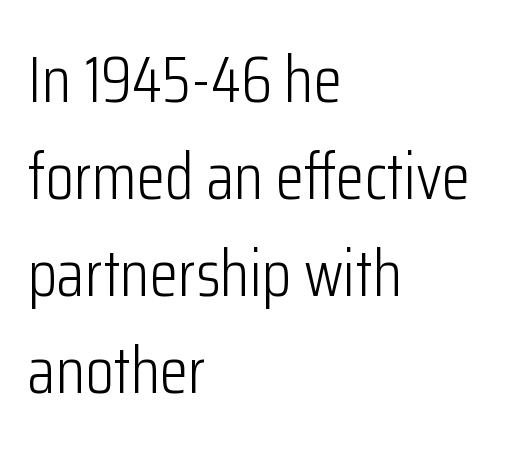
Q: Is the text bold? A: No.
Q: Is the text italic (slanted)? A: No, it is upright.
Q: Is the typeface a serif or a sans-serif typeface? A: Sans-serif.
Q: Is the text underlined? A: No.
Q: How is the paragraph aligned? A: Left-aligned.
Q: Is the spacing between letters normal or unusually wide? A: Normal.
Q: Is the spacing between lines tight, normal or loose? A: Normal.
Q: Width (condensed, normal, or wide)? A: Condensed.
Q: Stroke contrast? A: Low.
Q: x-height? A: Medium.
Q: Monospaced? A: No.
